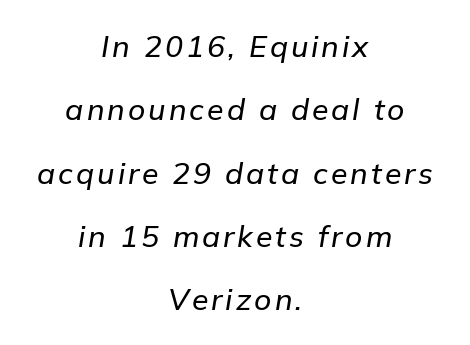
You could fit nearly another row in the gap between these rows. Layout note: lines centered. You can tell it's italic because the verticals aren't actually vertical. Nobody drew a line under any word here. Each letter keeps its own natural width here, so spacing adapts to shape.
